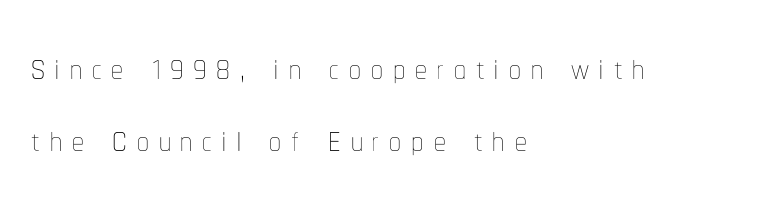
The image shows 47 px thin, condensed type, upright; set left-aligned, normal line spacing (1.54x), unusually wide letter spacing (+0.21 em), not underlined; low stroke contrast and a medium x-height.
